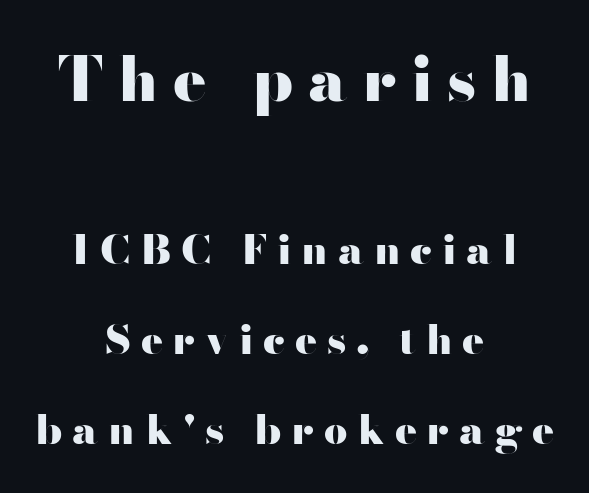
Q: Is the text bold? A: Yes.
Q: Is the text italic (slanted)? A: No, it is upright.
Q: Is the typeface a serif or a sans-serif typeface? A: Sans-serif.
Q: Is the text underlined? A: No.
Q: How is the paragraph aligned? A: Centered.
Q: Is the spacing between letters normal or unusually wide? A: Unusually wide.
Q: Is the spacing between lines tight, normal or loose? A: Loose.
Q: Which block of text is set in a larger size, the first (top) or the second (bottom)? A: The first (top) one.
Q: Width (condensed, normal, or wide)? A: Wide.
Q: Stroke contrast? A: High.
Q: x-height? A: Small.
Q: Monospaced? A: No.
